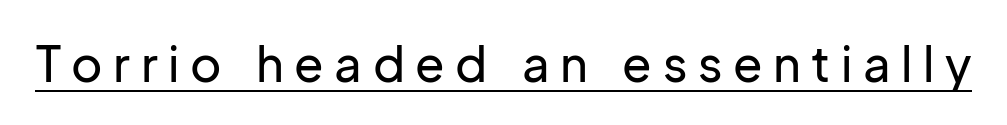
The rendering uses natural spacing where letterforms have individual widths. Tracking here is generous; glyphs stand well apart from one another. Letterform terminals end flat and unadorned throughout the passage. Decoration check: the copy is underlined. The font's upright variant was chosen for this text.
